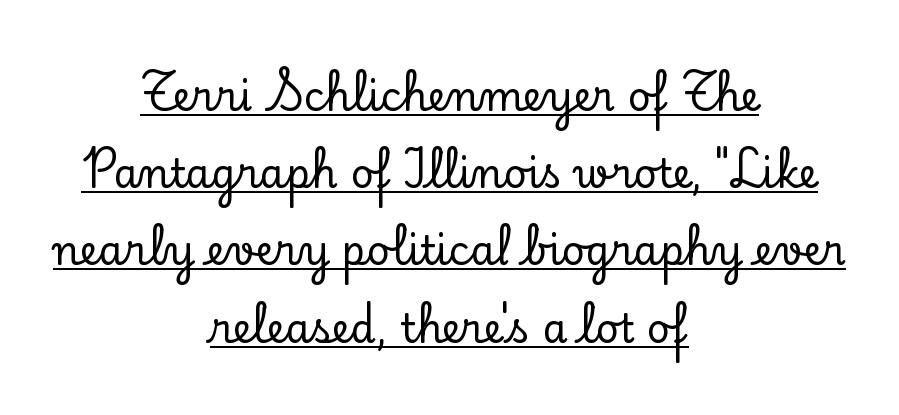
{"serif": "yes", "italic": "no", "width": "normal", "stroke_contrast": "low", "x_height": "small", "monospaced": "no", "underline": "yes", "align": "center", "line_spacing": "loose", "line_spacing_ratio": 1.93, "letter_spacing": "normal", "letter_spacing_em": 0.0, "glyph_px": 40}
